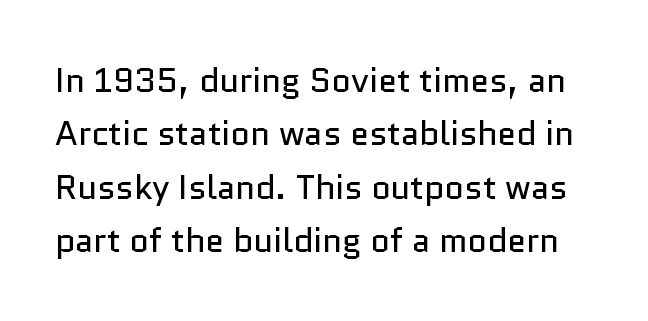
A normal amount of white space separates one row of letters from the next. The letterforms sit at book weight or below. Descenders hang freely into open space. Quick note: not italic, upright.
